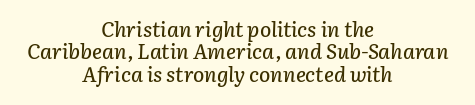
The image shows 21 px text type, italic (leaning right); set centered, tight line spacing (1.06x), normal letter spacing, not underlined.
